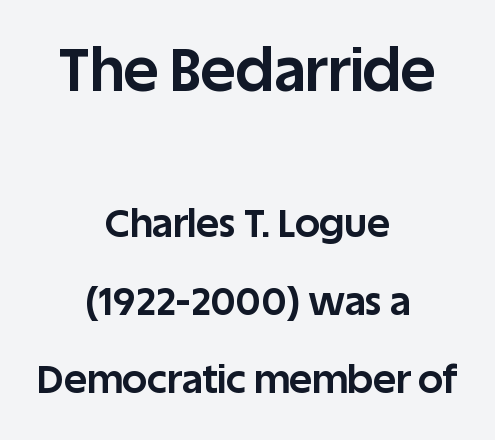
Q: Is the text bold? A: Yes.
Q: Is the text italic (slanted)? A: No, it is upright.
Q: Is the typeface a serif or a sans-serif typeface? A: Sans-serif.
Q: Is the text underlined? A: No.
Q: How is the paragraph aligned? A: Centered.
Q: Is the spacing between letters normal or unusually wide? A: Normal.
Q: Is the spacing between lines tight, normal or loose? A: Loose.
Q: Which block of text is set in a larger size, the first (top) or the second (bottom)? A: The first (top) one.
Q: Width (condensed, normal, or wide)? A: Normal.
Q: Stroke contrast? A: Low.
Q: x-height? A: Large.
Q: Monospaced? A: No.
